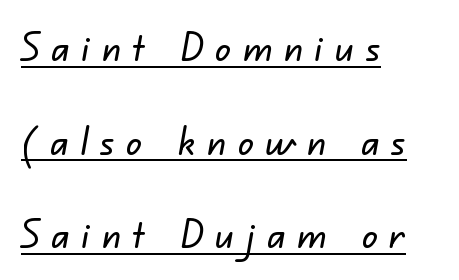
A typesetter would call this heavily tracked-out type. Serif or sans? Sans — the stroke terminals are bare. These lines stack with their left ends in a neat column. Whoever set this chose breathing room over compactness in the vertical rhythm. A typesetter would call this proportional, since set widths differ per character. Check the space under the baseline: a stroke is drawn there.
